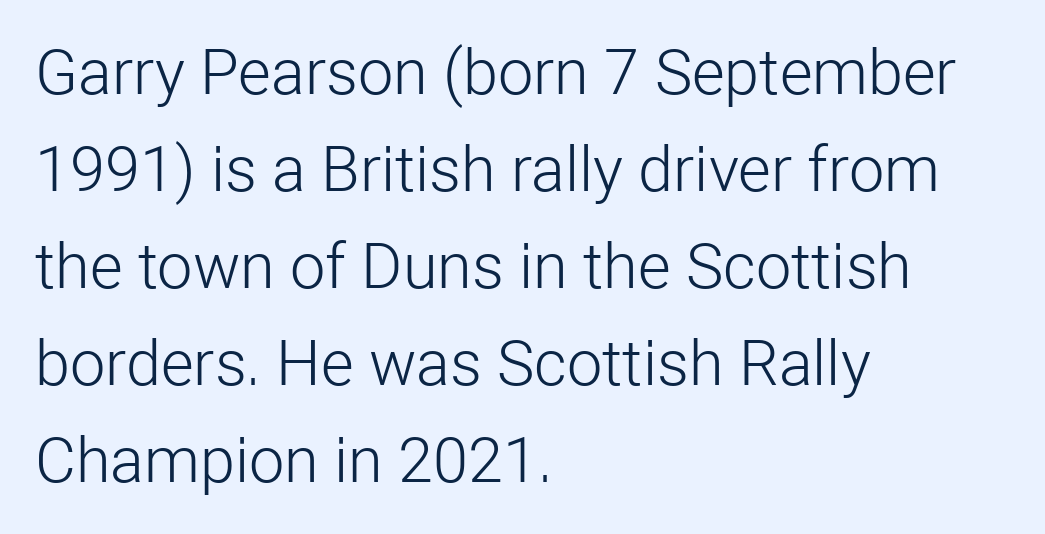
Compared with typical body copy, the letter spacing here is the same. Italic? Not at all — the glyphs are vertical. Rule under the text: the space is simply empty. These glyphs show unthickened strokes, regular width or finer. The face used here is a sans, in the tradition of grotesques and geometrics.
